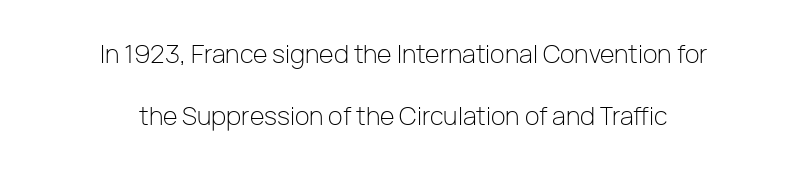
Reading down the column, the eye jumps a long way to each next line. The typeface has the unassuming heft of standard copy or less. This is the regular roman posture of the typeface. Look at the tracking — it's just the regular setting, nothing added.
